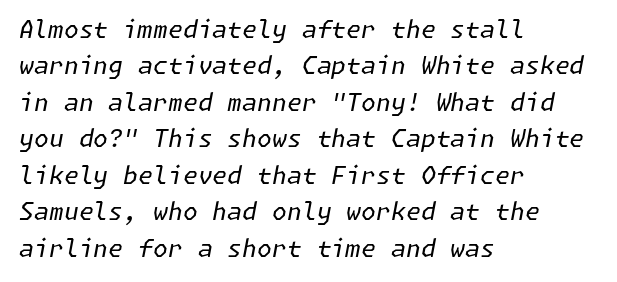
Q: Is the text bold? A: No.
Q: Is the text italic (slanted)? A: Yes, it leans right by about 11 degrees.
Q: Is the text underlined? A: No.
Q: How is the paragraph aligned? A: Left-aligned.
Q: Is the spacing between letters normal or unusually wide? A: Normal.
Q: Is the spacing between lines tight, normal or loose? A: Normal.
